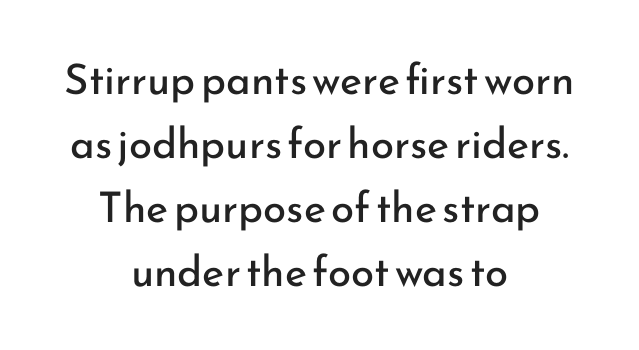
What kind of face is this? One without serifs — a sans. The letters stand upright; this is a roman face. Just letters on the line, the space beneath them empty. Is this a fixed-width face? No — the glyphs have proportional, varying widths. In terms of leading, this rendering sits right in the middle. What stands out about the letter spacing? Nothing — it is the standard amount.
